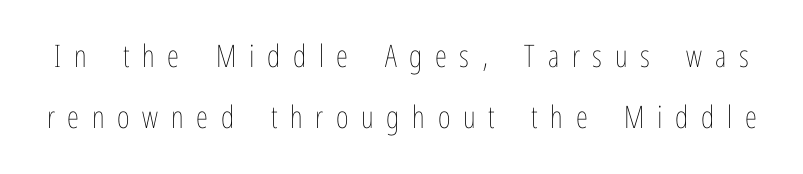
The image shows 31 px thin, condensed type, upright; set loose line spacing (1.98x), unusually wide letter spacing (+0.41 em), not underlined; low stroke contrast and a medium x-height.
